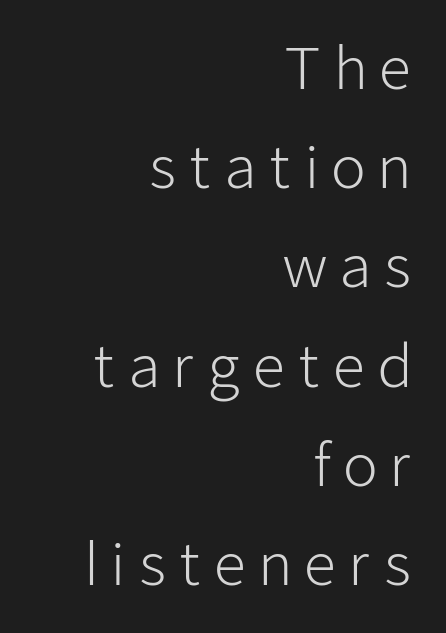
{"serif": "no", "italic": "no", "bold": "no", "weight": "light", "width": "normal", "stroke_contrast": "low", "x_height": "medium", "monospaced": "no", "underline": "no", "align": "right", "line_spacing_ratio": 1.74, "letter_spacing": "wide", "letter_spacing_em": 0.2, "glyph_px": 57}
